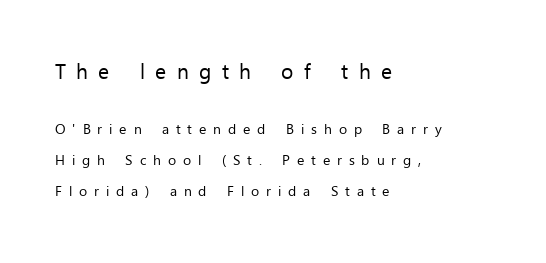
{"italic": "no", "bold": "no", "underline": "no", "align": "left", "line_spacing": "loose", "line_spacing_ratio": 2.21, "letter_spacing": "wide", "letter_spacing_em": 0.49, "larger_block": "first", "size_ratio": 1.5, "glyph_px": 21}
